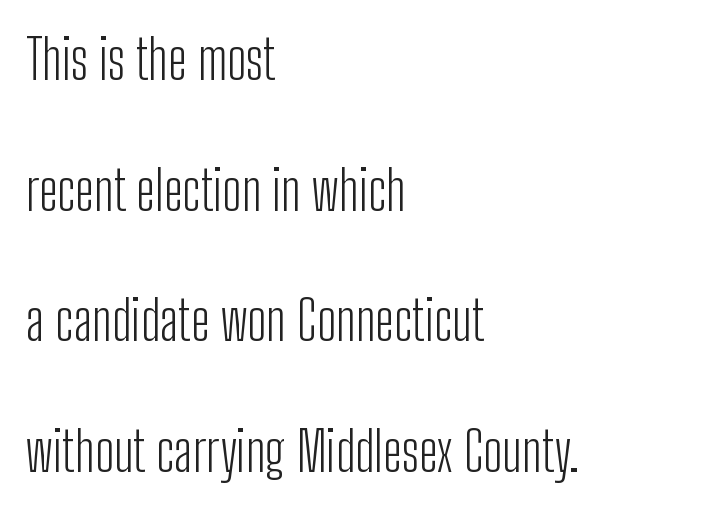
Q: Is the text bold? A: No.
Q: Is the text italic (slanted)? A: No, it is upright.
Q: Is the typeface a serif or a sans-serif typeface? A: Sans-serif.
Q: Is the text underlined? A: No.
Q: How is the paragraph aligned? A: Left-aligned.
Q: Is the spacing between letters normal or unusually wide? A: Normal.
Q: Is the spacing between lines tight, normal or loose? A: Loose.
Q: Width (condensed, normal, or wide)? A: Condensed.
Q: Stroke contrast? A: Low.
Q: x-height? A: Medium.
Q: Monospaced? A: No.
